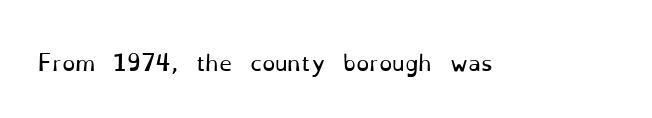
Q: Is the text bold? A: No.
Q: Is the text italic (slanted)? A: No, it is upright.
Q: Is the text underlined? A: No.
Q: Is the spacing between letters normal or unusually wide? A: Normal.
